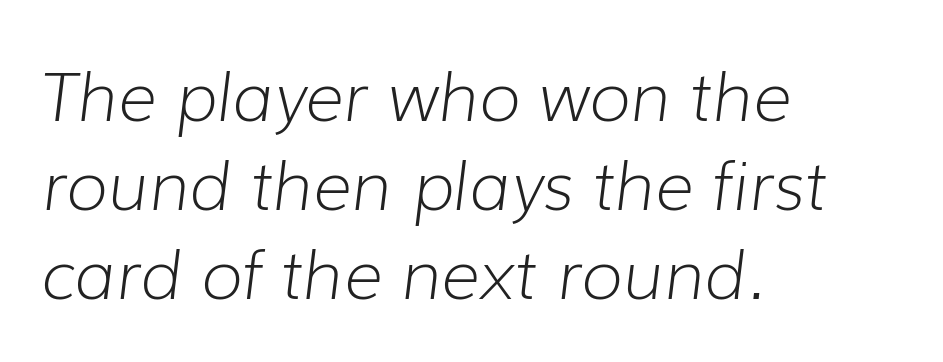
Do the characters align in a grid? No, the font is proportional. Honestly, there is no underline to notice here at all. It's the slanting kind of type. Casual observation: everything's shoved over to the left. The strokes are not fattened; the text isn't bold.
